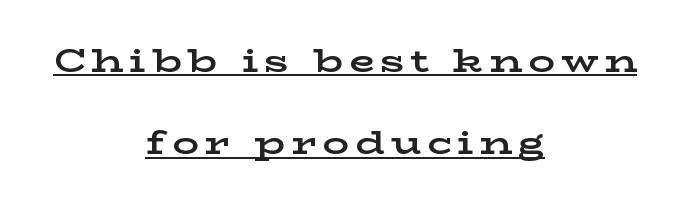
Caption: lettering with a line underneath. A typesetter would mark this as roman, not italic. The face used here has the dense, thick strokes of a bold. Reading down the column, the eye jumps a long way to each next line. Which margin do the lines hug? Neither — every line sits in the middle. A typesetter would call this proportional, since set widths differ per character.
